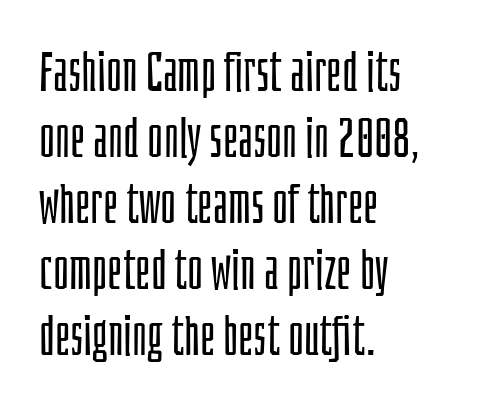
No italicization has been applied; the sample stays upright. The area under the type is left untouched. The rendering uses natural spacing where letterforms have individual widths. The rendering anchors every line to the left-hand side.
